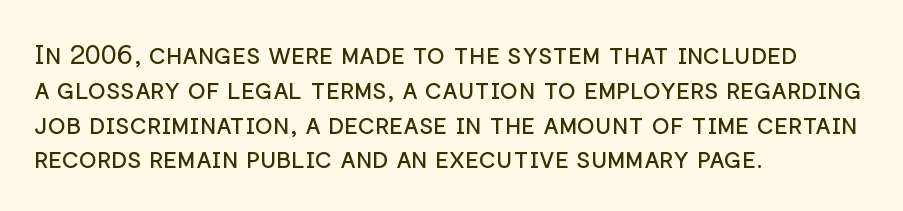
{"italic": "no", "bold": "no", "underline": "no", "align": "left", "line_spacing": "normal", "line_spacing_ratio": 1.29, "letter_spacing": "normal", "letter_spacing_em": 0.0, "glyph_px": 27}
